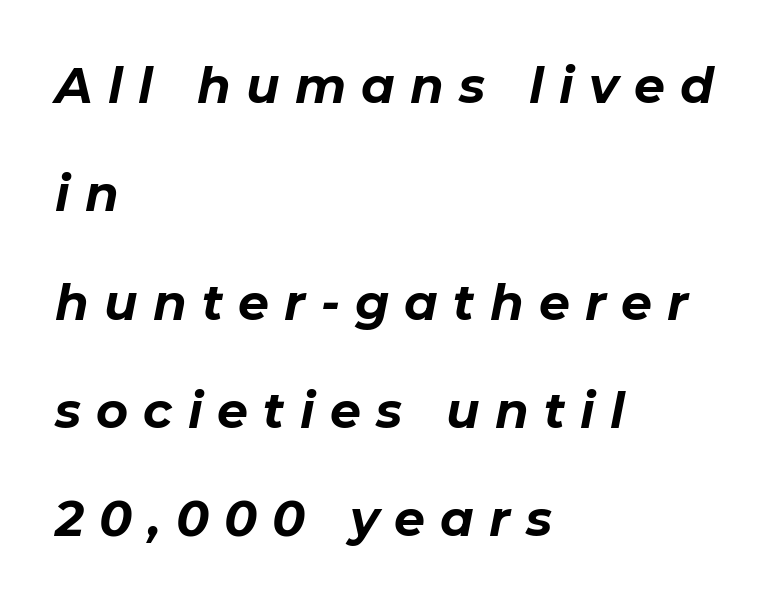
{"italic": "yes", "lean": "right", "slant_degrees": 11, "bold": "yes", "weight": "bold", "width": "normal", "stroke_contrast": "low", "x_height": "medium", "monospaced": "no", "underline": "no", "align": "left", "line_spacing": "loose", "line_spacing_ratio": 2.21, "letter_spacing": "wide", "letter_spacing_em": 0.31, "glyph_px": 49}
